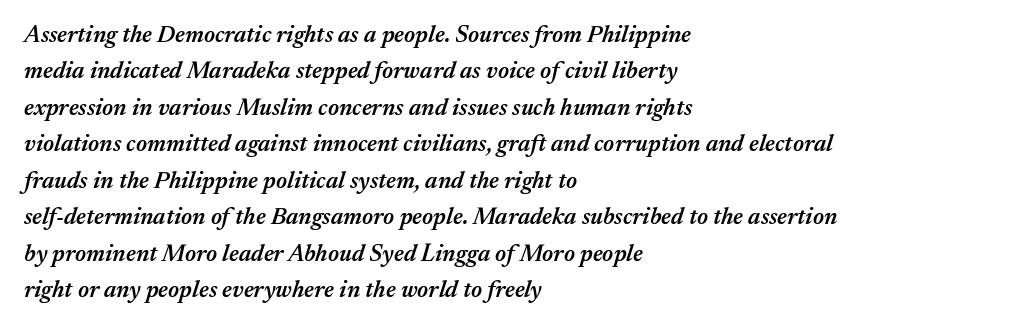
Q: Is the text bold? A: Semi-bold.
Q: Is the text italic (slanted)? A: Yes, it leans right by about 17 degrees.
Q: Is the text underlined? A: No.
Q: How is the paragraph aligned? A: Left-aligned.
Q: Is the spacing between letters normal or unusually wide? A: Normal.
Q: Is the spacing between lines tight, normal or loose? A: Normal.
